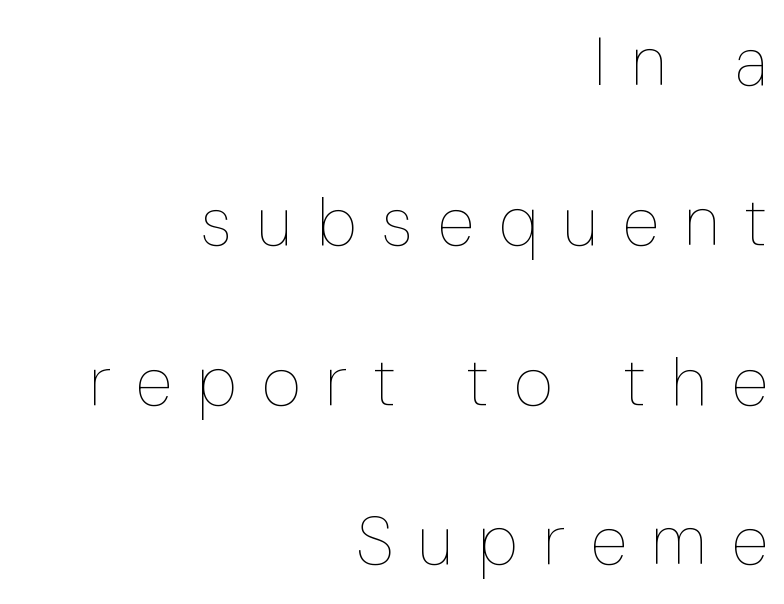
The image shows 68 px thin, condensed type, upright; set right-aligned, loose line spacing (2.35x), unusually wide letter spacing (+0.37 em), not underlined; low stroke contrast and a medium x-height.
